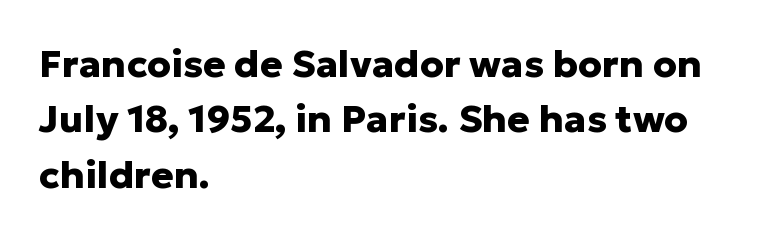
Q: Is the text bold? A: Yes.
Q: Is the text italic (slanted)? A: No, it is upright.
Q: Is the typeface a serif or a sans-serif typeface? A: Sans-serif.
Q: Is the text underlined? A: No.
Q: How is the paragraph aligned? A: Left-aligned.
Q: Is the spacing between letters normal or unusually wide? A: Normal.
Q: Is the spacing between lines tight, normal or loose? A: Normal.
Q: Width (condensed, normal, or wide)? A: Normal.
Q: Stroke contrast? A: Low.
Q: x-height? A: Medium.
Q: Monospaced? A: No.
